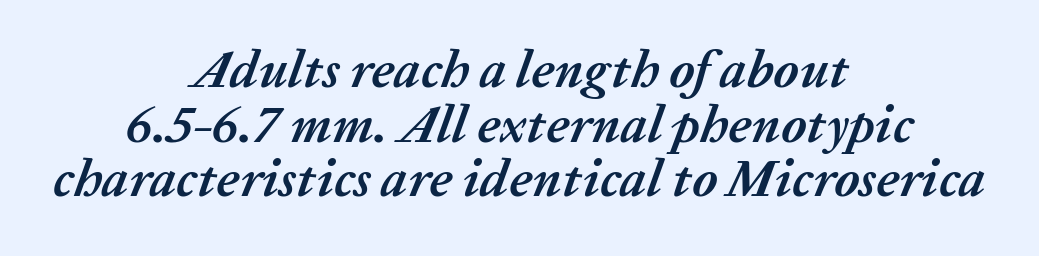
The image shows 53 px semibold type, italic (leaning right); set centered, tight line spacing (1.03x), normal letter spacing, not underlined; medium stroke contrast and a medium x-height.
